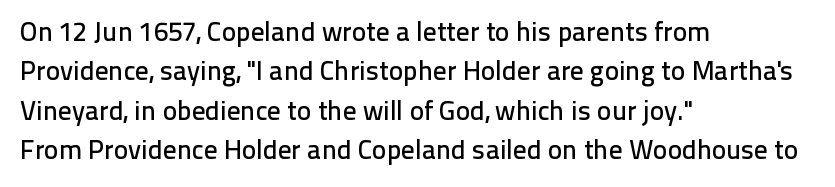
Q: Is the text italic (slanted)? A: No, it is upright.
Q: Is the text underlined? A: No.
Q: How is the paragraph aligned? A: Left-aligned.
Q: Is the spacing between letters normal or unusually wide? A: Normal.
Q: Is the spacing between lines tight, normal or loose? A: Normal.
